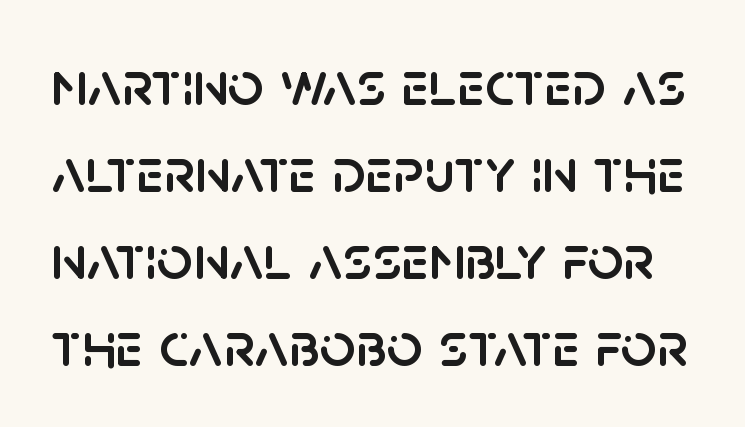
Leading matches the norm, producing a regular column. Underline: absent. These lines are rendered in a variable-pitch font. How are the letters spaced? Ordinarily, with no added tracking. A typesetter would mark this as roman, not italic. The type family on display is of the sans-serif kind.
